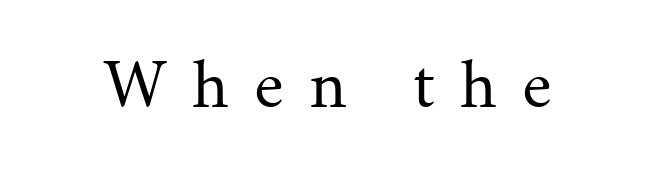
{"serif": "yes", "italic": "no", "bold": "no", "weight": "regular", "width": "normal", "stroke_contrast": "medium", "x_height": "medium", "monospaced": "no", "underline": "no", "letter_spacing": "wide", "letter_spacing_em": 0.36, "glyph_px": 71}
